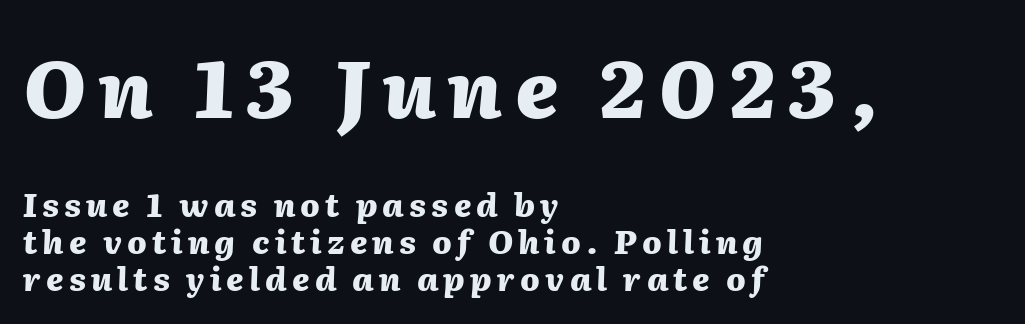
Character size in the leading block exceeds that of the trailing block. Rows of type sit shoulder to shoulder in the vertical direction. Check the space under the baseline: it is left empty. Note the varied advance widths — an 'i' is clearly narrower than an 'm'. Every character sits at an angle, as italics do. Weight check: bold — yes, fully.
